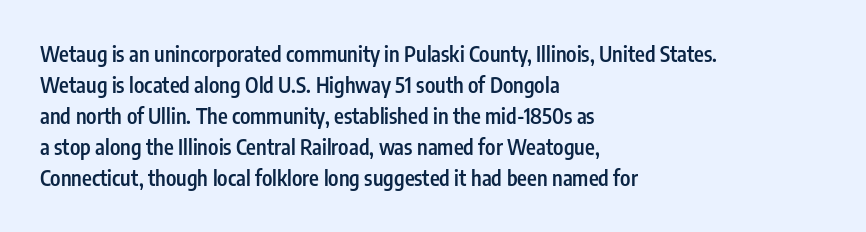
Q: Is the text bold? A: Semi-bold.
Q: Is the text italic (slanted)? A: No, it is upright.
Q: Is the text underlined? A: No.
Q: How is the paragraph aligned? A: Left-aligned.
Q: Is the spacing between letters normal or unusually wide? A: Normal.
Q: Is the spacing between lines tight, normal or loose? A: Normal.
